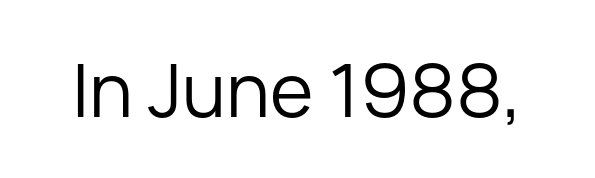
Q: Is the text bold? A: No.
Q: Is the text italic (slanted)? A: No, it is upright.
Q: Is the typeface a serif or a sans-serif typeface? A: Sans-serif.
Q: Is the text underlined? A: No.
Q: Is the spacing between letters normal or unusually wide? A: Normal.
Q: Width (condensed, normal, or wide)? A: Normal.
Q: Stroke contrast? A: Low.
Q: x-height? A: Medium.
Q: Monospaced? A: No.
